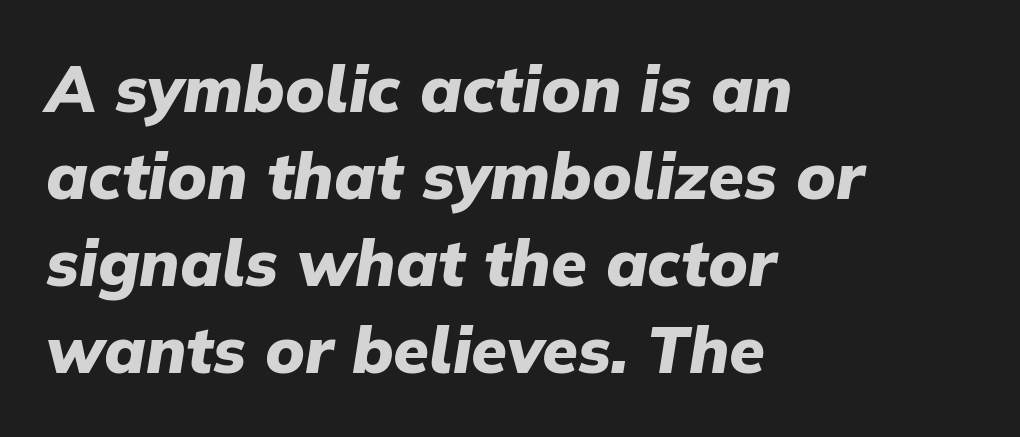
Character widths vary here, with narrow letters taking less room than wide ones. The string is rendered with underlining switched off. Line spacing here is normal. The setting favours the left margin, as ordinary paragraphs usually do.
